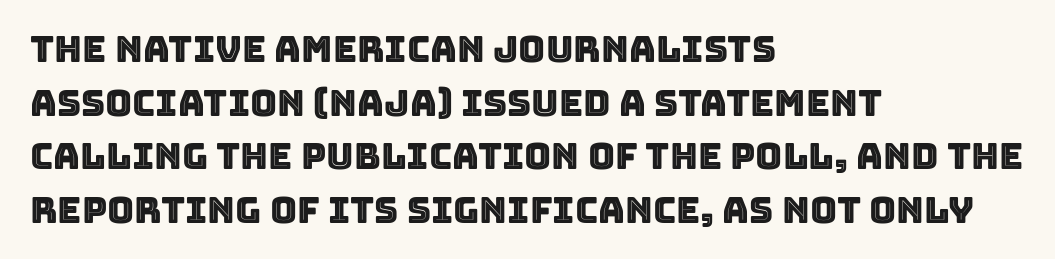
The image shows 37 px text type, upright; set left-aligned, normal line spacing (1.45x), normal letter spacing, not underlined; a large x-height.
